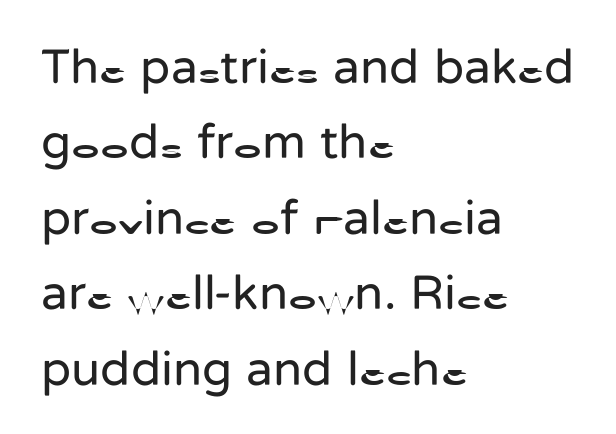
The image shows 49 px regular-weight sans-serif type, upright; set left-aligned, normal line spacing (1.54x), normal letter spacing, not underlined; low stroke contrast and a medium x-height.
